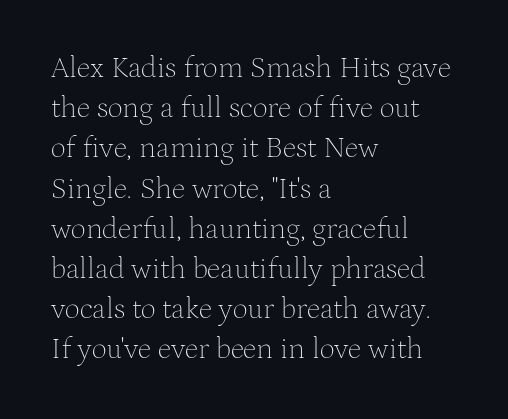
The image shows 30 px thin serif type, upright; set left-aligned, normal line spacing (1.34x), normal letter spacing, not underlined; medium stroke contrast and a medium x-height.
